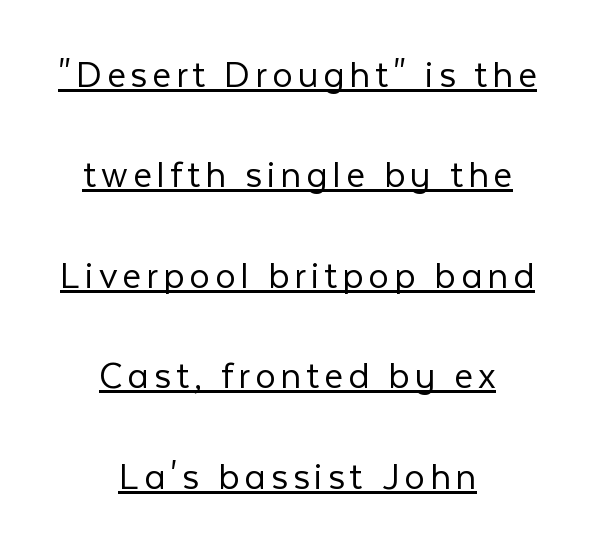
Regarding leading, the lines here are spaced well apart. Casual observation: everything's sitting right in the middle. No heavy texture on the line: the type isn't bold. You can tell it's not italic because the verticals are truly vertical. Here the designer chose a conventional face with non-uniform glyph widths.
